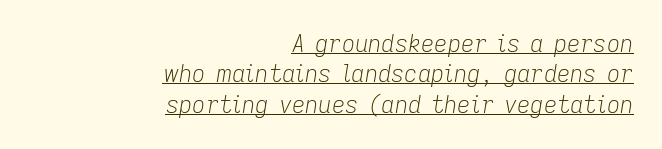
Q: Is the text bold? A: No.
Q: Is the text italic (slanted)? A: Yes, it leans right by about 9 degrees.
Q: Is the text underlined? A: Yes.
Q: How is the paragraph aligned? A: Right-aligned.
Q: Is the spacing between letters normal or unusually wide? A: Normal.
Q: Is the spacing between lines tight, normal or loose? A: Normal.
